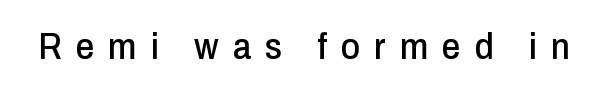
The image shows 37 px condensed sans-serif type, upright; set unusually wide letter spacing (+0.38 em), not underlined; low stroke contrast and a medium x-height.
